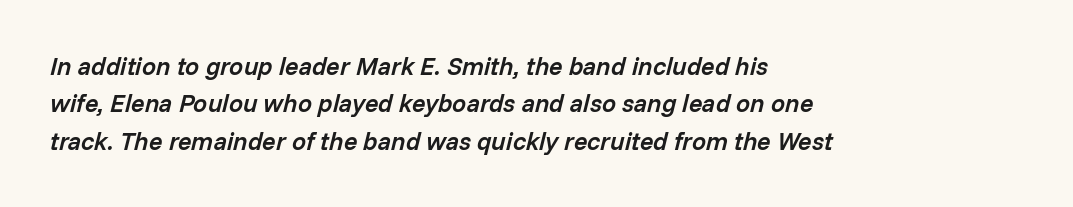
The image shows 25 px text type, italic (leaning right); set left-aligned, normal line spacing (1.5x), normal letter spacing, not underlined.
